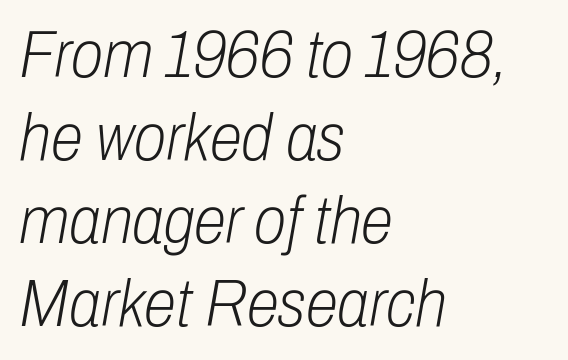
{"italic": "yes", "lean": "right", "slant_degrees": 10, "bold": "no", "weight": "light", "width": "condensed", "stroke_contrast": "low", "x_height": "medium", "monospaced": "no", "underline": "no", "align": "left", "line_spacing": "normal", "line_spacing_ratio": 1.26, "letter_spacing": "normal", "letter_spacing_em": 0.0, "glyph_px": 66}
